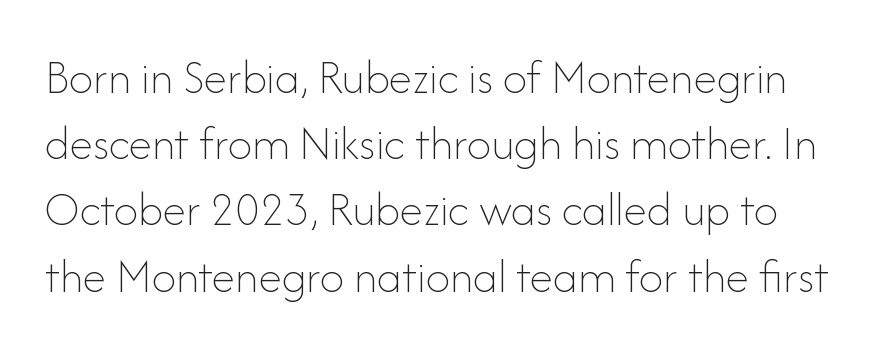
Any mark beneath the type? The region is blank. The block of text has a typical density, with ordinary space between rows. Short note: letters normally spaced. The font sits on the lighter half of the weight spectrum, regular included.
